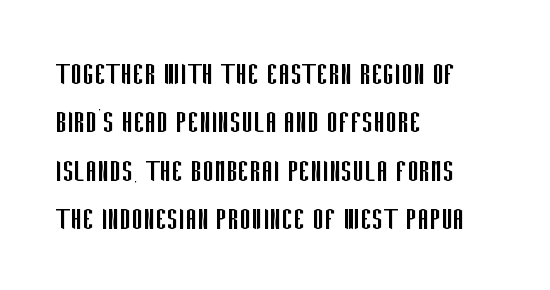
The image shows 35 px regular-weight, condensed sans-serif type, upright; set left-aligned, normal line spacing (1.38x), normal letter spacing, not underlined; low stroke contrast and a large x-height.
